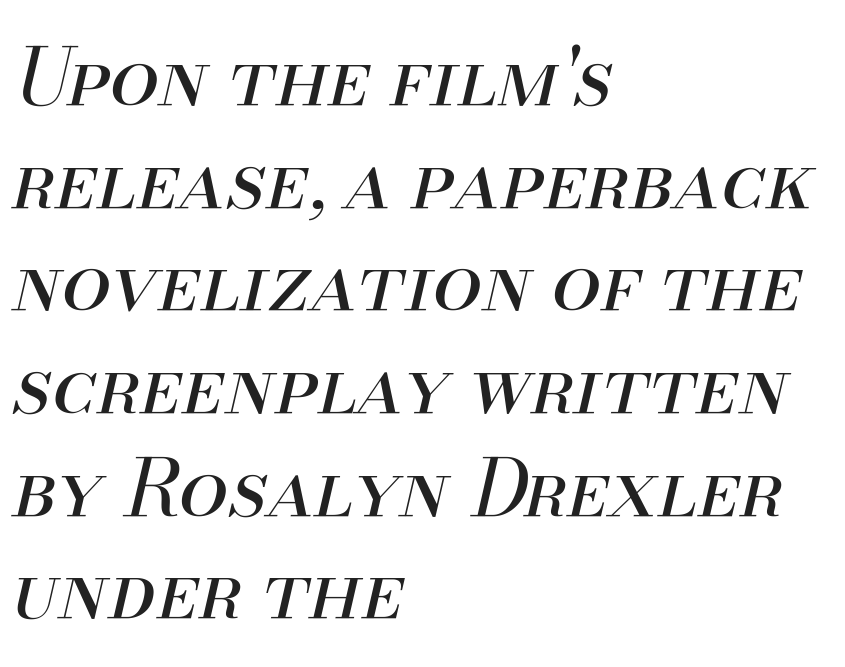
The image shows 79 px regular-weight type, italic (leaning right); set left-aligned, normal line spacing (1.3x), normal letter spacing, not underlined; medium stroke contrast and a small x-height.
